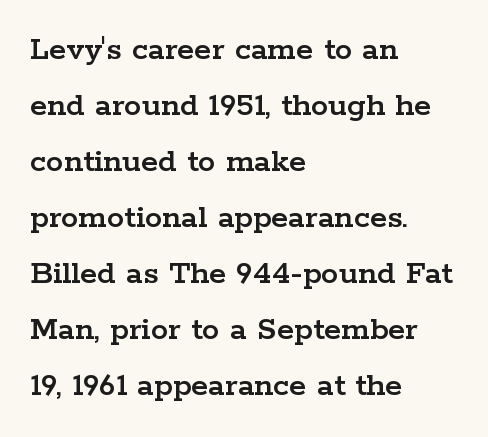
Classification — serif. This rendering leaves character spacing at its baseline value. Any mark beneath the type? The region is blank. The letters advance in unequal steps, a hallmark of proportional type. The lines are quadded left. It's the straight-up-and-down kind of type.
